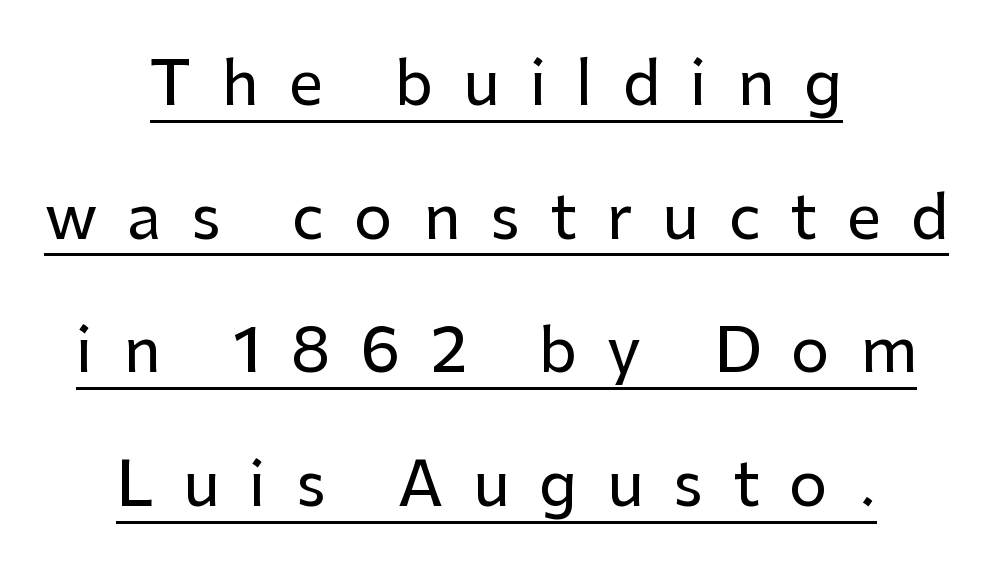
The image shows 61 px sans-serif type, upright; set centered, loose line spacing (2.19x), unusually wide letter spacing (+0.49 em), underlined; low stroke contrast and a medium x-height.
